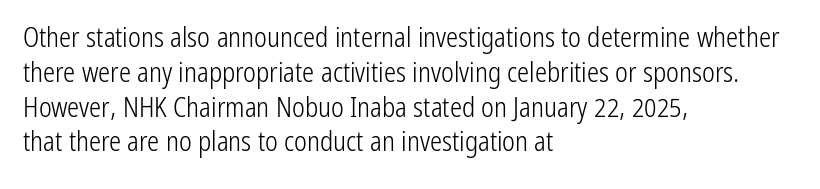
This sample keeps an unexceptional amount of space between lines. Characters remain perfectly vertical along every line. The gap between lines stays unmarked. Is this a heavy cut? Hardly; it is regular or lighter.
